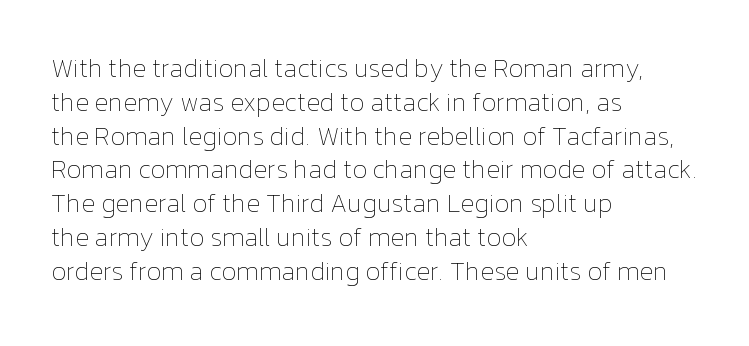
Descenders are the only things crossing below the line. Vertical strokes here are truly vertical. Compared with typical paragraphs, the rows here are spaced about the same. The setting favours the left margin, as ordinary paragraphs usually do.
